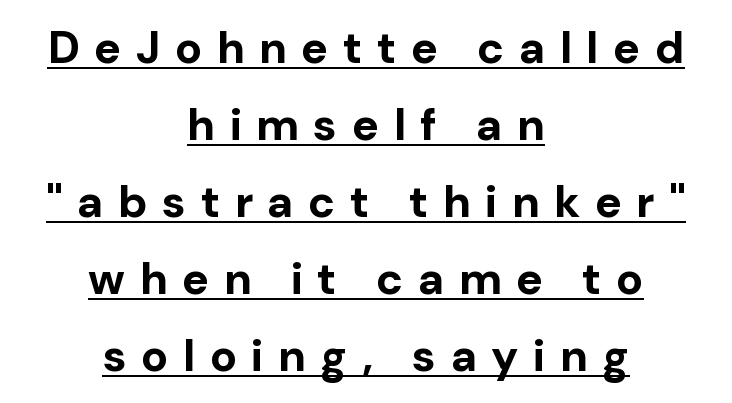
The image shows 45 px bold sans-serif type, upright; set centered, line spacing 1.71x, unusually wide letter spacing (+0.32 em), underlined; low stroke contrast and a medium x-height.
